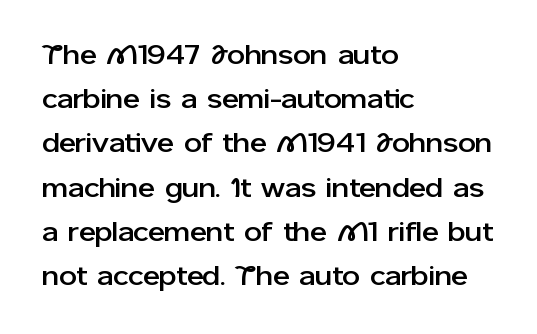
The image shows 28 px sans-serif type, upright; set left-aligned, normal line spacing (1.58x), normal letter spacing, not underlined; low stroke contrast and a medium x-height.
